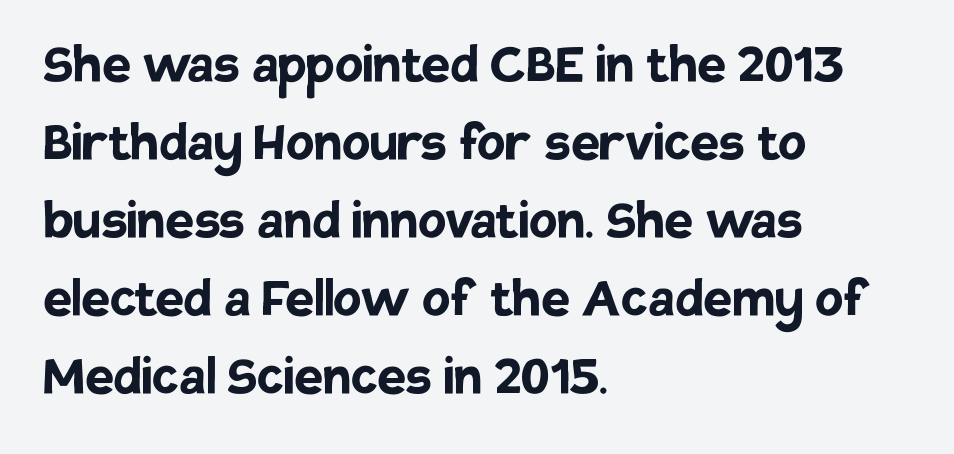
Q: Is the text bold? A: Yes.
Q: Is the text italic (slanted)? A: No, it is upright.
Q: Is the typeface a serif or a sans-serif typeface? A: Sans-serif.
Q: Is the text underlined? A: No.
Q: How is the paragraph aligned? A: Left-aligned.
Q: Is the spacing between letters normal or unusually wide? A: Normal.
Q: Width (condensed, normal, or wide)? A: Normal.
Q: Stroke contrast? A: Low.
Q: x-height? A: Large.
Q: Monospaced? A: No.
